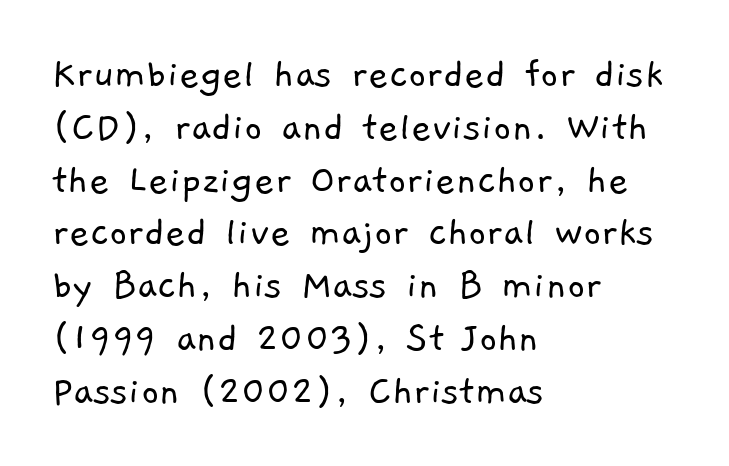
The image shows 44 px light sans-serif type; set left-aligned, line spacing 1.2x, normal letter spacing, not underlined; low stroke contrast and a medium x-height.
